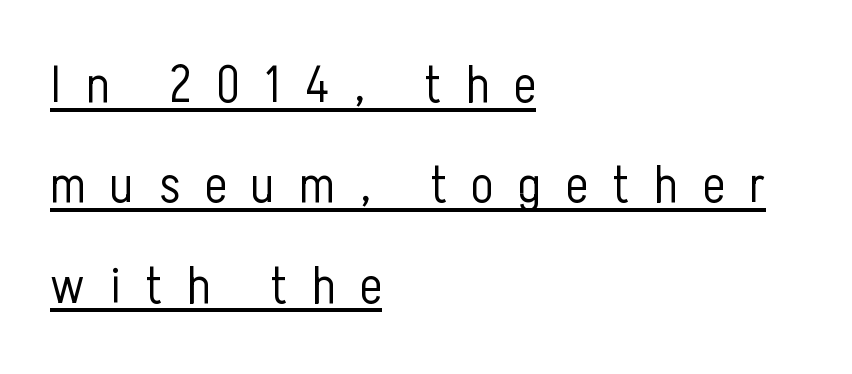
This is roman type, the default non-slanted kind. Leading is clearly above the norm, producing a sparse column. This reads as an unemphasized weight, regular at the heaviest. A typesetter would label this face a sans.
